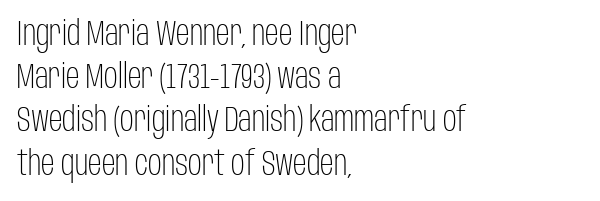
Proportional: the letters do not fall into vertical columns. Has an underline been added? It has not. The strokes carry an ordinary text weight at most. Leftover space on each line is placed entirely after the last word.
